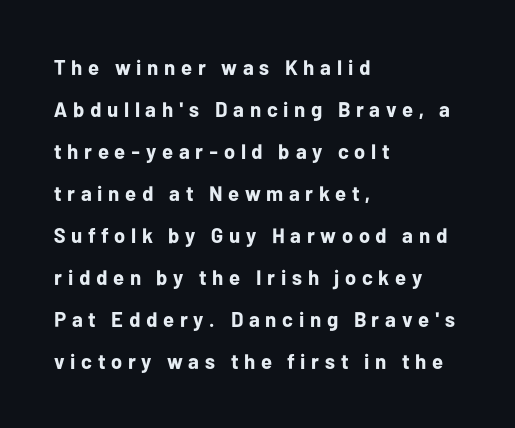
The image shows 21 px bold type, upright; set left-aligned, loose line spacing (2.0x), unusually wide letter spacing (+0.27 em), not underlined.
